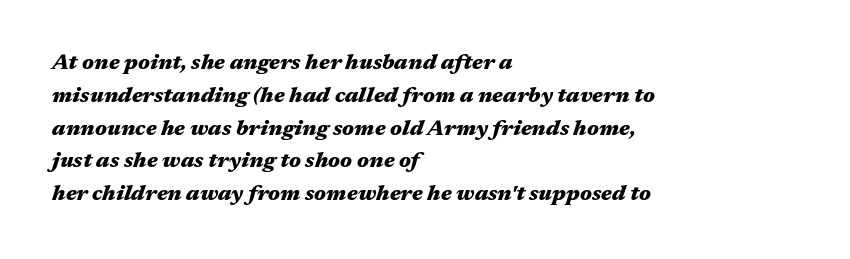
{"italic": "yes", "lean": "right", "slant_degrees": 17, "bold": "yes", "underline": "no", "align": "left", "line_spacing": "normal", "line_spacing_ratio": 1.49, "letter_spacing": "normal", "letter_spacing_em": 0.0, "glyph_px": 22}
